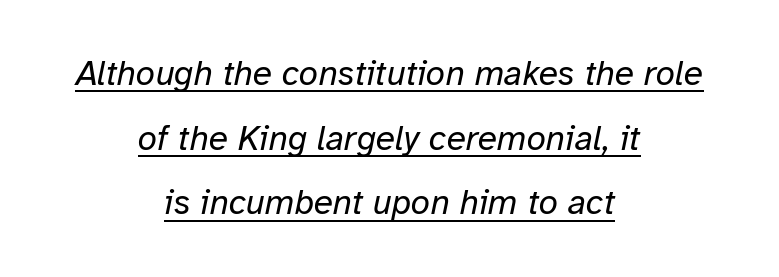
{"italic": "yes", "lean": "right", "slant_degrees": 12, "bold": "no", "weight": "regular", "width": "normal", "stroke_contrast": "low", "x_height": "medium", "monospaced": "no", "underline": "yes", "align": "center", "line_spacing_ratio": 1.85, "letter_spacing": "normal", "letter_spacing_em": 0.0, "glyph_px": 35}
